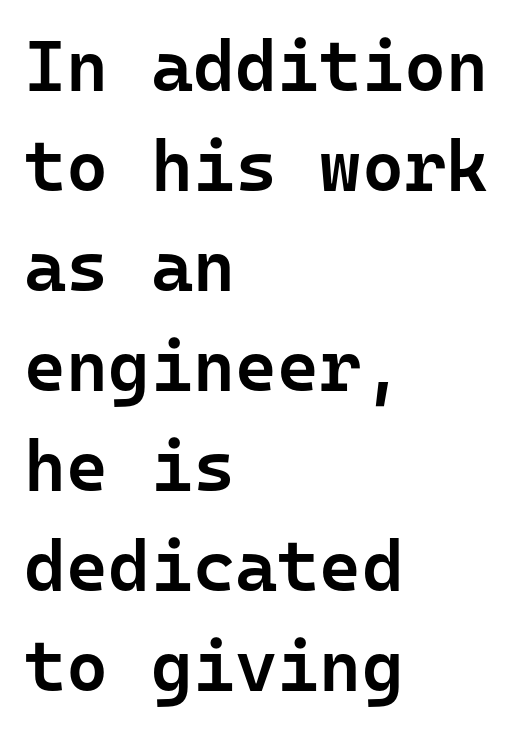
Q: Is the text bold? A: Semi-bold.
Q: Is the text italic (slanted)? A: No, it is upright.
Q: Is the typeface a serif or a sans-serif typeface? A: Sans-serif.
Q: Is the text underlined? A: No.
Q: How is the paragraph aligned? A: Left-aligned.
Q: Is the spacing between letters normal or unusually wide? A: Normal.
Q: Is the spacing between lines tight, normal or loose? A: Normal.
Q: Width (condensed, normal, or wide)? A: Normal.
Q: Stroke contrast? A: Low.
Q: x-height? A: Medium.
Q: Monospaced? A: Yes.
